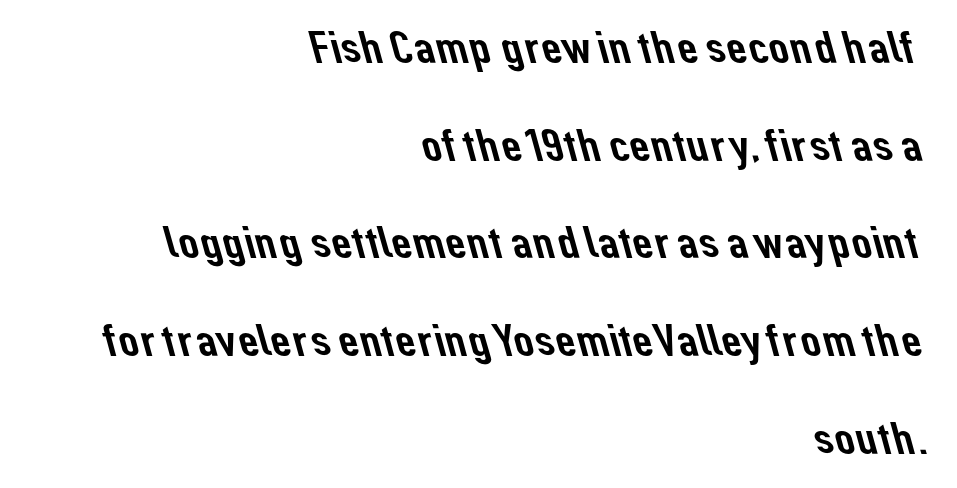
Leftover space on each line is placed entirely before the opening word. Classification — sans serif. How would I describe the line gaps? Wide and relaxed. Honestly, the letter spacing is just normal — you wouldn't notice it. The face used here is proportionally spaced, like ordinary book or web type. Nobody drew a line under any word here.
